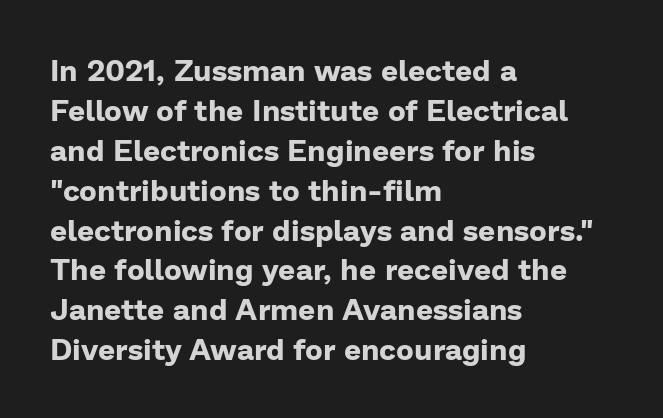
The image shows 30 px bold sans-serif type, upright; set left-aligned, normal line spacing (1.33x), normal letter spacing, not underlined; low stroke contrast and a medium x-height.
